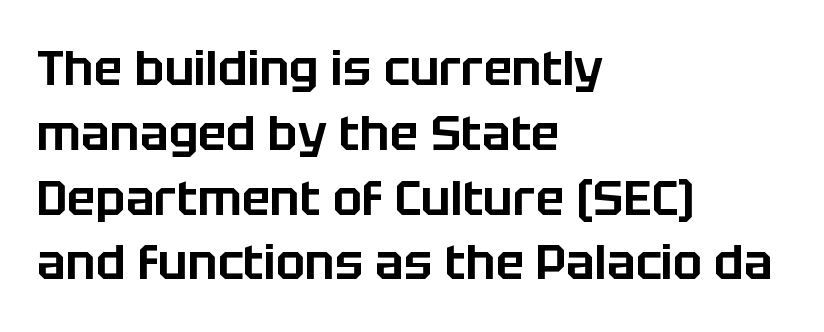
{"serif": "no", "italic": "no", "width": "normal", "stroke_contrast": "low", "x_height": "large", "monospaced": "no", "underline": "no", "align": "left", "line_spacing": "normal", "line_spacing_ratio": 1.35, "letter_spacing": "normal", "letter_spacing_em": 0.0, "glyph_px": 48}
